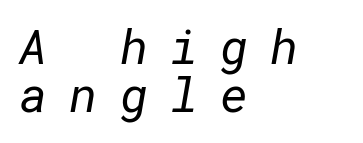
Q: Is the text bold? A: No.
Q: Is the typeface a serif or a sans-serif typeface? A: Sans-serif.
Q: Is the text underlined? A: No.
Q: How is the paragraph aligned? A: Left-aligned.
Q: Is the spacing between letters normal or unusually wide? A: Unusually wide.
Q: Is the spacing between lines tight, normal or loose? A: Tight.
Q: Width (condensed, normal, or wide)? A: Normal.
Q: Stroke contrast? A: Low.
Q: x-height? A: Medium.
